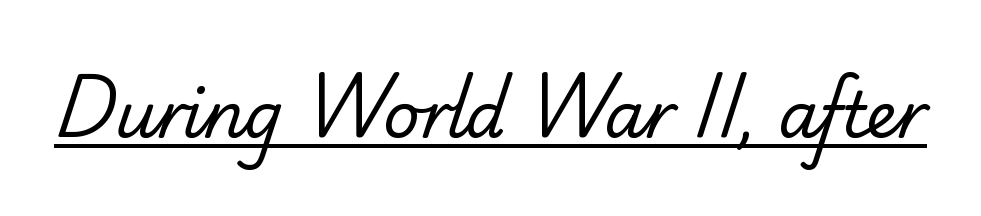
The image shows 63 px regular-weight sans-serif type; set normal letter spacing, underlined; low stroke contrast and a small x-height.
